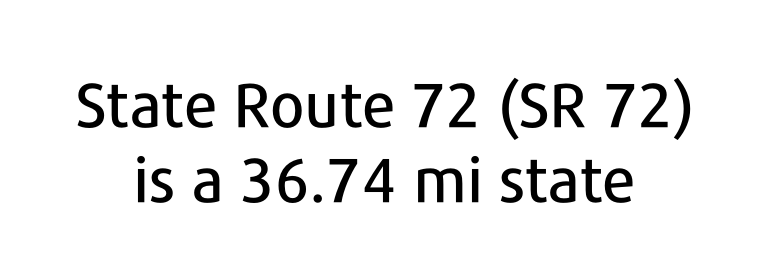
The image shows 62 px sans-serif type, upright; set centered, line spacing 1.21x, normal letter spacing, not underlined; low stroke contrast and a medium x-height.
